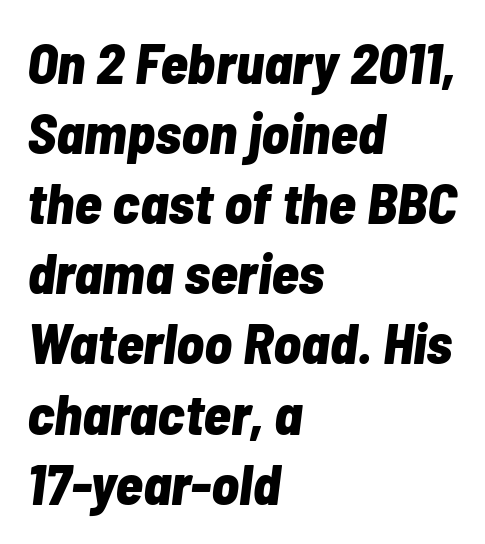
{"italic": "yes", "lean": "right", "slant_degrees": 7, "bold": "yes", "weight": "bold", "width": "condensed", "stroke_contrast": "low", "x_height": "medium", "monospaced": "no", "underline": "no", "align": "left", "line_spacing_ratio": 1.23, "letter_spacing": "normal", "letter_spacing_em": 0.0, "glyph_px": 57}
